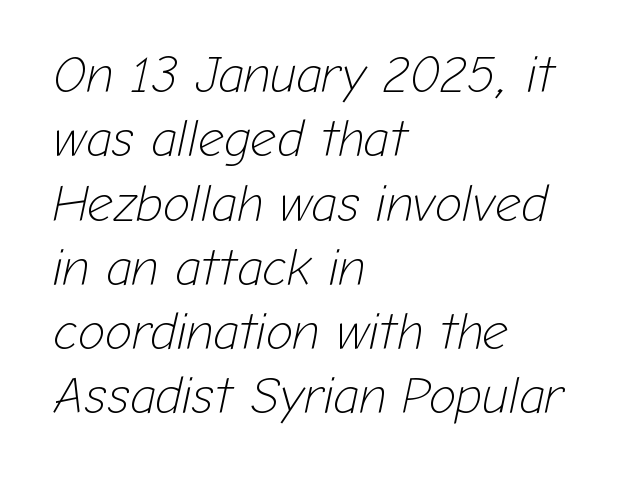
Q: Is the text bold? A: No.
Q: Is the text italic (slanted)? A: Yes, it leans right by about 12 degrees.
Q: Is the text underlined? A: No.
Q: How is the paragraph aligned? A: Left-aligned.
Q: Is the spacing between letters normal or unusually wide? A: Normal.
Q: Is the spacing between lines tight, normal or loose? A: Normal.
Q: Width (condensed, normal, or wide)? A: Normal.
Q: Stroke contrast? A: Low.
Q: x-height? A: Medium.
Q: Monospaced? A: No.
